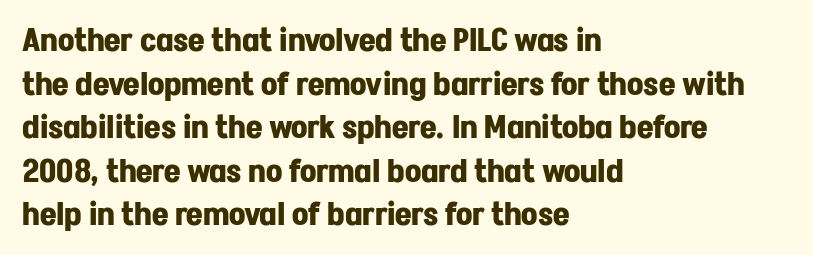
Q: Is the text bold? A: Yes.
Q: Is the text italic (slanted)? A: No, it is upright.
Q: Is the typeface a serif or a sans-serif typeface? A: Sans-serif.
Q: Is the text underlined? A: No.
Q: How is the paragraph aligned? A: Left-aligned.
Q: Is the spacing between letters normal or unusually wide? A: Normal.
Q: Is the spacing between lines tight, normal or loose? A: Normal.
Q: Width (condensed, normal, or wide)? A: Normal.
Q: Stroke contrast? A: Low.
Q: x-height? A: Medium.
Q: Monospaced? A: No.
